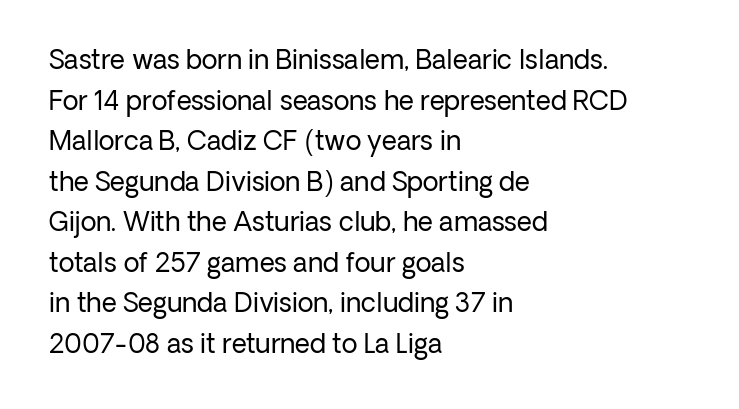
The image shows 26 px text type, upright; set left-aligned, normal line spacing (1.56x), normal letter spacing, not underlined.
